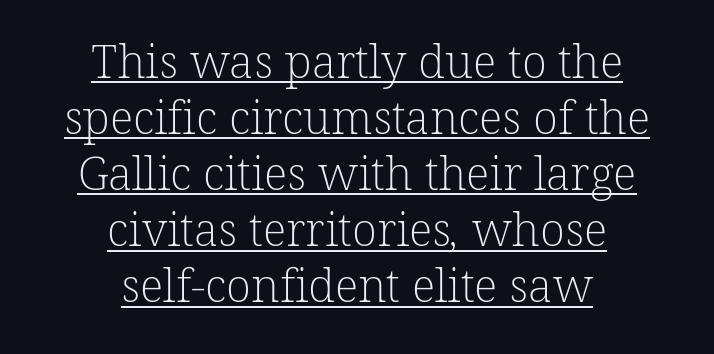
Each word holds together tightly as a unit, with standard inter-letter gaps. The typesetter has applied underlining to the passage shown. Character widths vary here, with narrow letters taking less room than wide ones. These glyphs show unthickened strokes, regular width or finer.
